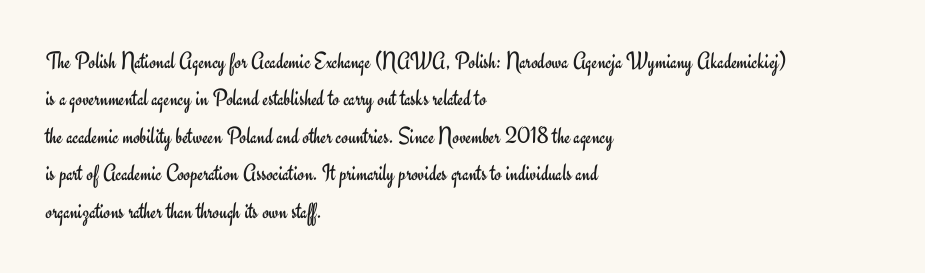
The image shows 24 px text type; set left-aligned, normal line spacing (1.56x), normal letter spacing, not underlined.
